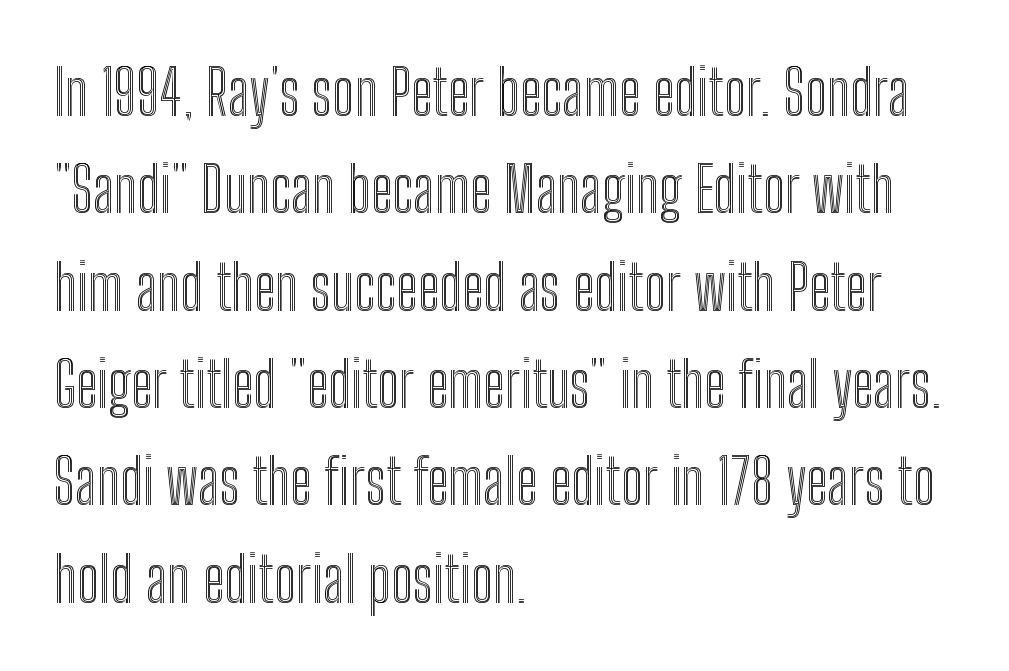
Q: Is the text italic (slanted)? A: No, it is upright.
Q: Is the text underlined? A: No.
Q: How is the paragraph aligned? A: Left-aligned.
Q: Is the spacing between letters normal or unusually wide? A: Normal.
Q: Is the spacing between lines tight, normal or loose? A: Normal.
Q: Width (condensed, normal, or wide)? A: Condensed.
Q: x-height? A: Medium.
Q: Monospaced? A: No.
